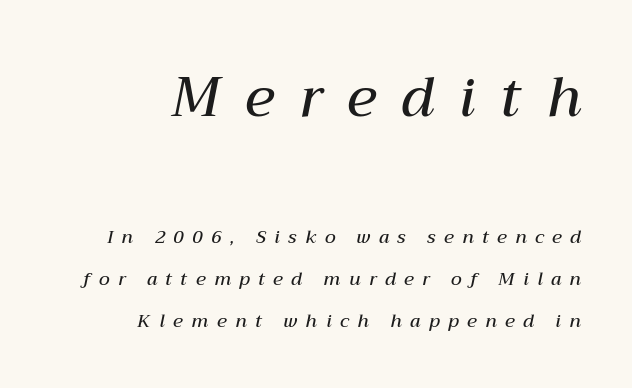
{"italic": "yes", "lean": "right", "slant_degrees": 12, "bold": "semi", "weight": "semibold", "width": "normal", "stroke_contrast": "medium", "x_height": "medium", "monospaced": "no", "underline": "no", "align": "right", "line_spacing": "loose", "line_spacing_ratio": 2.34, "letter_spacing": "wide", "letter_spacing_em": 0.47, "larger_block": "first", "size_ratio": 3.0, "glyph_px": 54}
